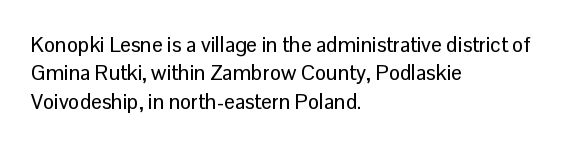
Q: Is the text italic (slanted)? A: No, it is upright.
Q: Is the text underlined? A: No.
Q: How is the paragraph aligned? A: Left-aligned.
Q: Is the spacing between letters normal or unusually wide? A: Normal.
Q: Is the spacing between lines tight, normal or loose? A: Normal.
